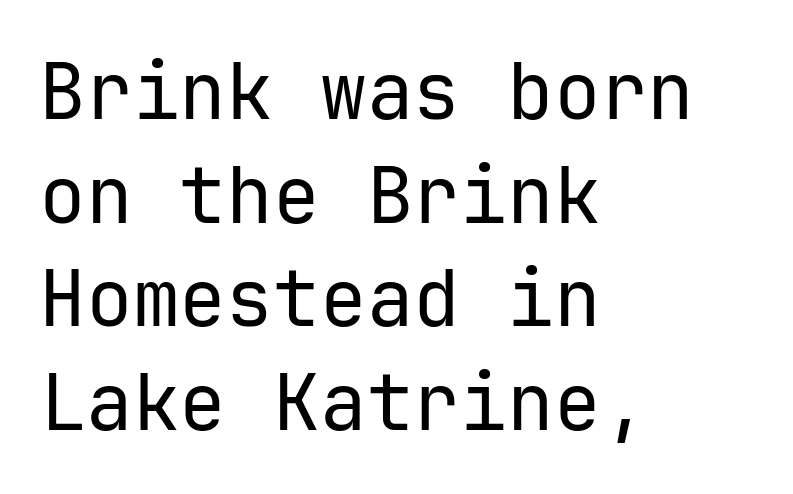
The image shows 78 px regular-weight sans-serif type, upright, monospaced; set left-aligned, normal line spacing (1.33x), normal letter spacing, not underlined; low stroke contrast and a medium x-height.
